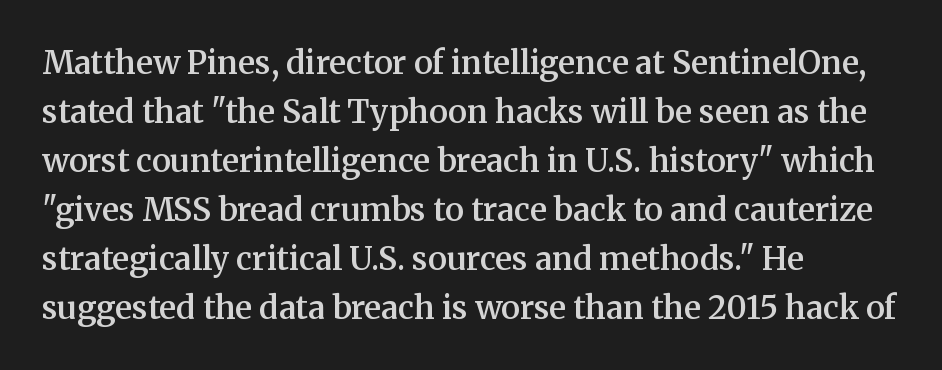
{"serif": "yes", "italic": "no", "bold": "semi", "weight": "semibold", "width": "normal", "stroke_contrast": "medium", "x_height": "medium", "monospaced": "no", "underline": "no", "align": "left", "line_spacing": "normal", "line_spacing_ratio": 1.53, "letter_spacing": "normal", "letter_spacing_em": 0.0, "glyph_px": 32}
